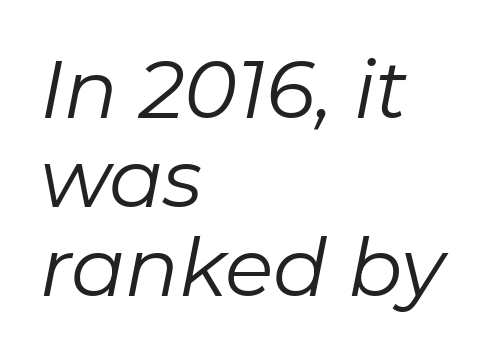
{"italic": "yes", "lean": "right", "slant_degrees": 11, "bold": "no", "weight": "regular", "width": "normal", "stroke_contrast": "low", "x_height": "medium", "monospaced": "no", "underline": "no", "align": "left", "line_spacing": "tight", "line_spacing_ratio": 1.11, "letter_spacing": "normal", "letter_spacing_em": 0.0, "glyph_px": 80}
